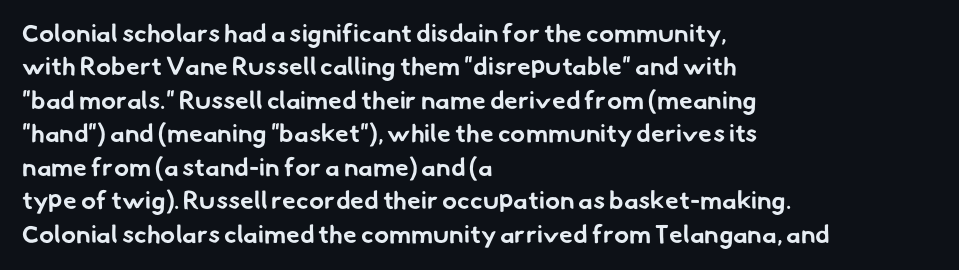
The image shows 25 px bold type; set left-aligned, normal line spacing (1.34x), normal letter spacing, not underlined.
